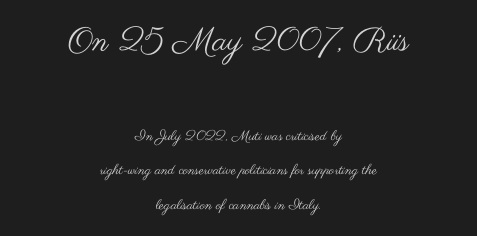
Q: Is the text bold? A: No.
Q: Is the text italic (slanted)? A: Yes.
Q: Is the typeface a serif or a sans-serif typeface? A: Sans-serif.
Q: Is the text underlined? A: No.
Q: How is the paragraph aligned? A: Centered.
Q: Is the spacing between letters normal or unusually wide? A: Normal.
Q: Is the spacing between lines tight, normal or loose? A: Loose.
Q: Which block of text is set in a larger size, the first (top) or the second (bottom)? A: The first (top) one.
Q: Width (condensed, normal, or wide)? A: Wide.
Q: Stroke contrast? A: Medium.
Q: x-height? A: Small.
Q: Monospaced? A: No.
